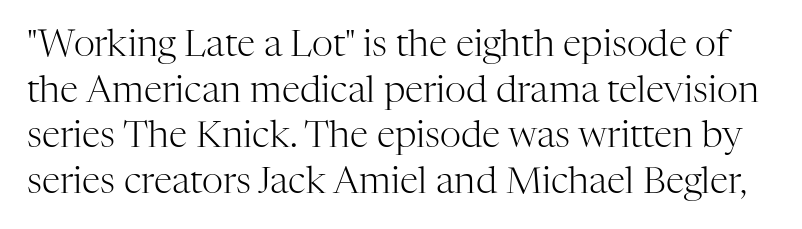
{"serif": "yes", "italic": "no", "bold": "no", "weight": "light", "width": "normal", "stroke_contrast": "high", "x_height": "medium", "monospaced": "no", "underline": "no", "line_spacing_ratio": 1.23, "letter_spacing": "normal", "letter_spacing_em": 0.0, "glyph_px": 37}
